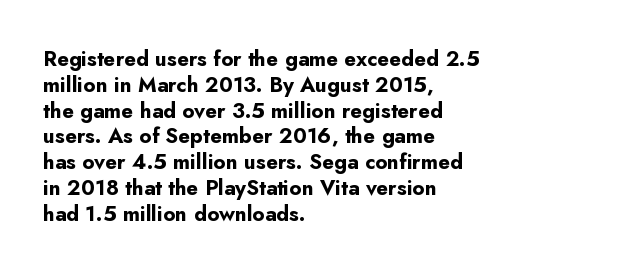
The image shows 21 px bold type, upright; set left-aligned, line spacing 1.23x, normal letter spacing, not underlined.
